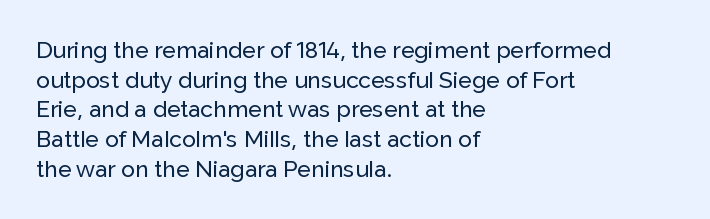
Q: Is the text italic (slanted)? A: No, it is upright.
Q: Is the text underlined? A: No.
Q: How is the paragraph aligned? A: Left-aligned.
Q: Is the spacing between letters normal or unusually wide? A: Normal.
Q: Is the spacing between lines tight, normal or loose? A: Normal.
